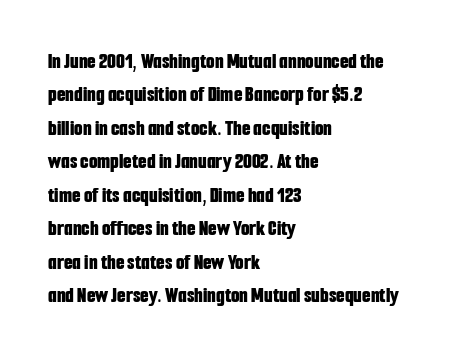
{"italic": "no", "bold": "yes", "underline": "no", "align": "left", "line_spacing": "normal", "line_spacing_ratio": 1.52, "letter_spacing": "normal", "letter_spacing_em": 0.0, "glyph_px": 22}
